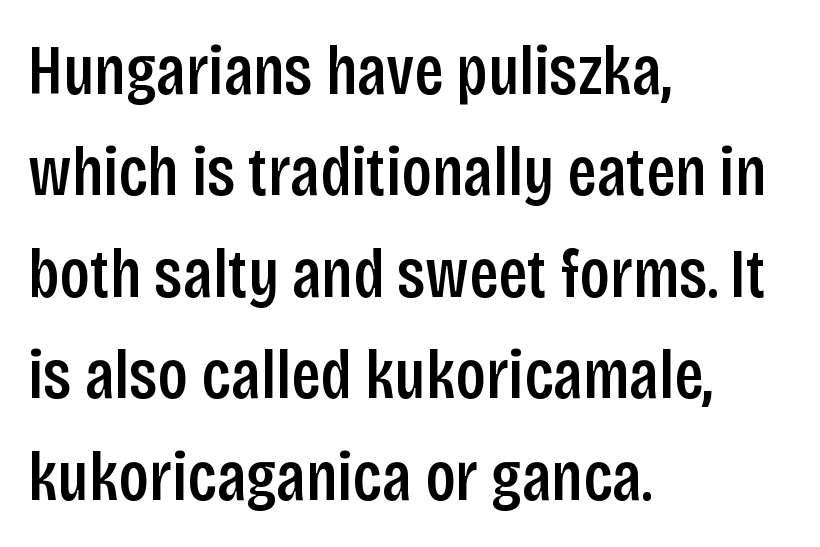
Is there much room between lines? A standard amount, neither cramped nor airy. The designer went with a sans here, leaving each stem footless. Letters rest on an invisible, unmarked baseline. Nothing unusual about the tracking: characters are spaced as the font intends. Vertical strokes here are truly vertical.
